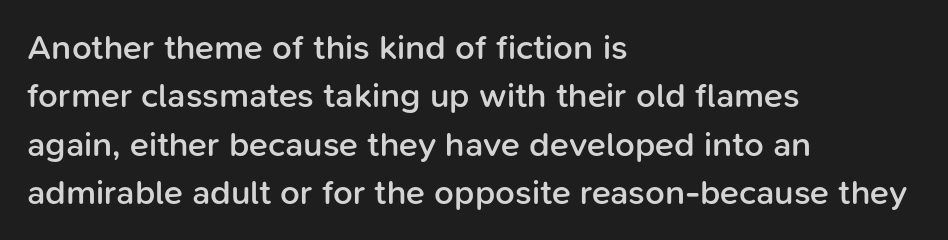
{"serif": "no", "italic": "no", "bold": "semi", "weight": "semibold", "width": "normal", "stroke_contrast": "low", "x_height": "medium", "monospaced": "no", "underline": "no", "align": "left", "line_spacing": "normal", "line_spacing_ratio": 1.38, "letter_spacing": "normal", "letter_spacing_em": 0.0, "glyph_px": 35}
